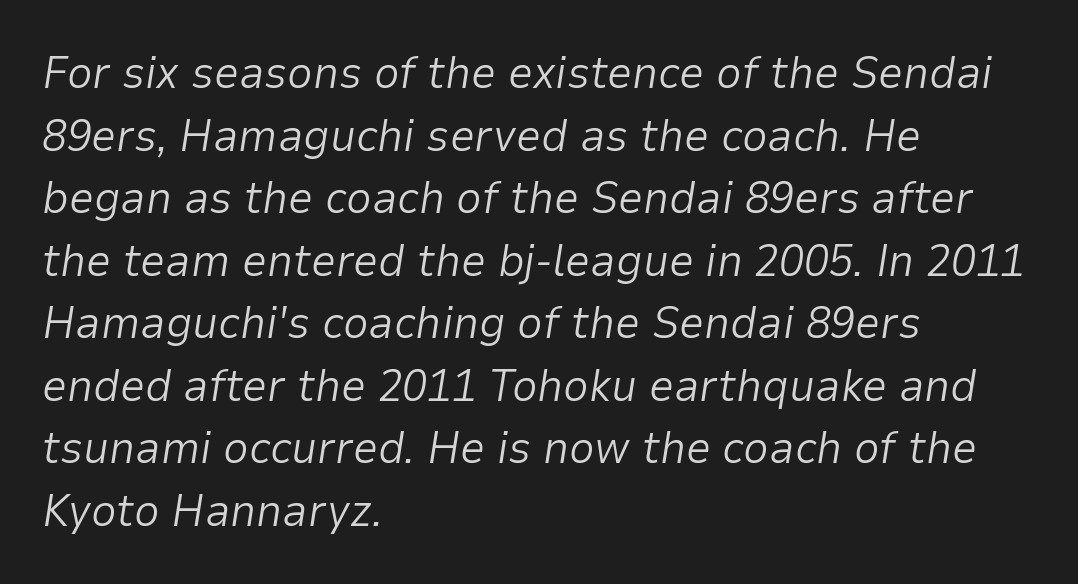
{"italic": "yes", "lean": "right", "slant_degrees": 9, "bold": "no", "weight": "light", "width": "normal", "stroke_contrast": "low", "x_height": "medium", "monospaced": "no", "underline": "no", "align": "left", "line_spacing": "normal", "line_spacing_ratio": 1.39, "letter_spacing": "normal", "letter_spacing_em": 0.0, "glyph_px": 45}
